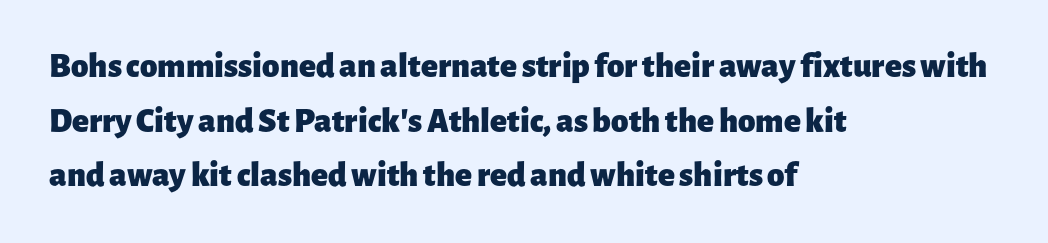
Q: Is the text bold? A: Yes.
Q: Is the text italic (slanted)? A: No, it is upright.
Q: Is the typeface a serif or a sans-serif typeface? A: Sans-serif.
Q: Is the text underlined? A: No.
Q: How is the paragraph aligned? A: Left-aligned.
Q: Is the spacing between letters normal or unusually wide? A: Normal.
Q: Is the spacing between lines tight, normal or loose? A: Normal.
Q: Width (condensed, normal, or wide)? A: Normal.
Q: Stroke contrast? A: Low.
Q: x-height? A: Medium.
Q: Monospaced? A: No.
